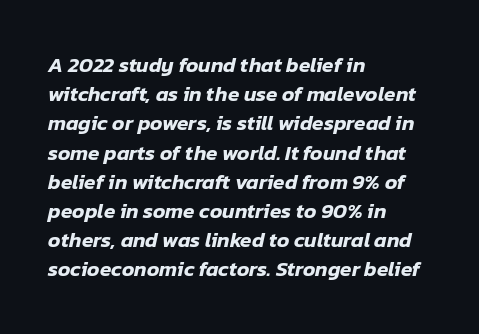
This block has exactly the height ordinary leading produces. The passage is arranged the way most books set body copy — flush left. Default kerning and tracking; the words read as compact shapes. The glyphs are unaccompanied by any horizontal stroke below them.
